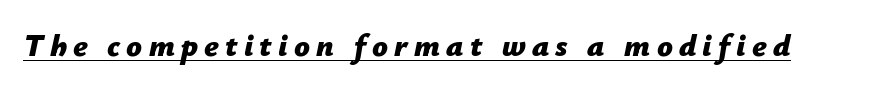
There is plenty of visible air inserted between adjacent glyphs. What weight is shown? A full bold with thick strokes. Each letter keeps its own natural width here, so spacing adapts to shape. Quick note: italic.
